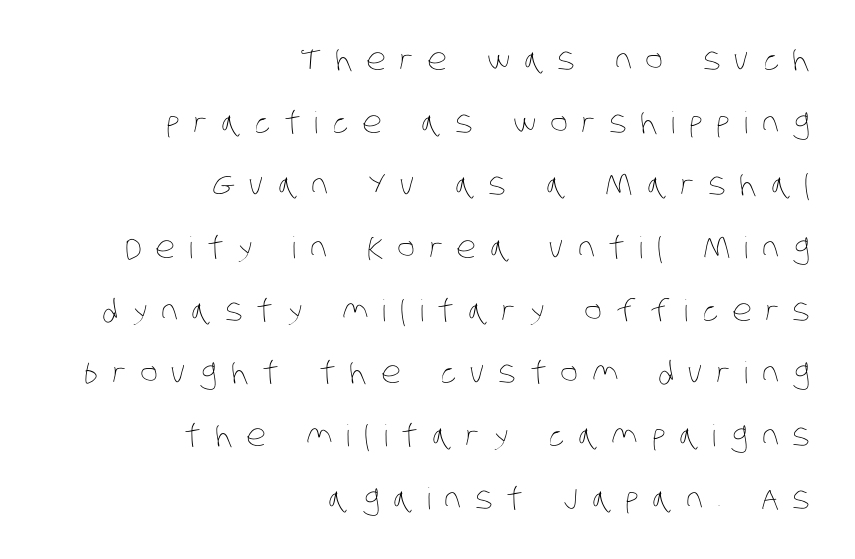
Teacher's note: observe the even right margin — that is flush-right alignment. How are the letters spaced? Widely, with obvious added tracking. The gap between lines stays unmarked. What's the leading like? Stretched, with rows far apart.
